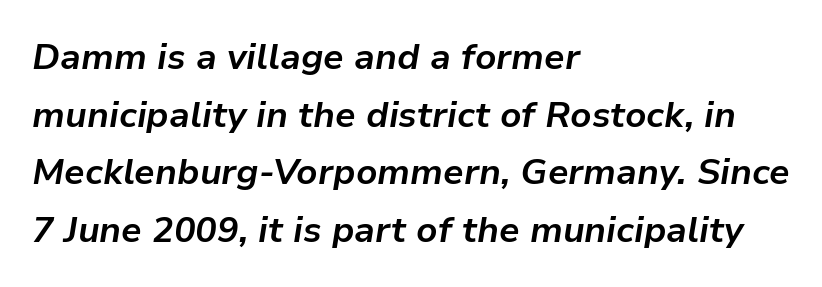
Q: Is the text bold? A: Yes.
Q: Is the text italic (slanted)? A: Yes, it leans right by about 9 degrees.
Q: Is the text underlined? A: No.
Q: How is the paragraph aligned? A: Left-aligned.
Q: Is the spacing between letters normal or unusually wide? A: Normal.
Q: Is the spacing between lines tight, normal or loose? A: Normal.
Q: Width (condensed, normal, or wide)? A: Normal.
Q: Stroke contrast? A: Low.
Q: x-height? A: Medium.
Q: Monospaced? A: No.
